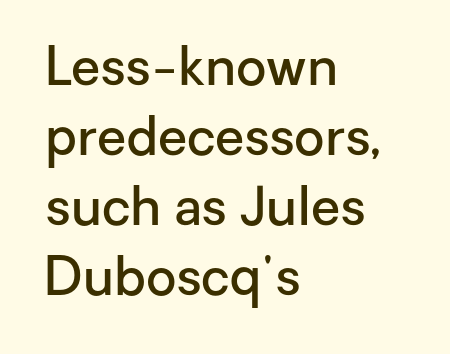
The image shows 53 px semibold sans-serif type, upright; set left-aligned, normal line spacing (1.32x), normal letter spacing, not underlined; low stroke contrast and a medium x-height.
